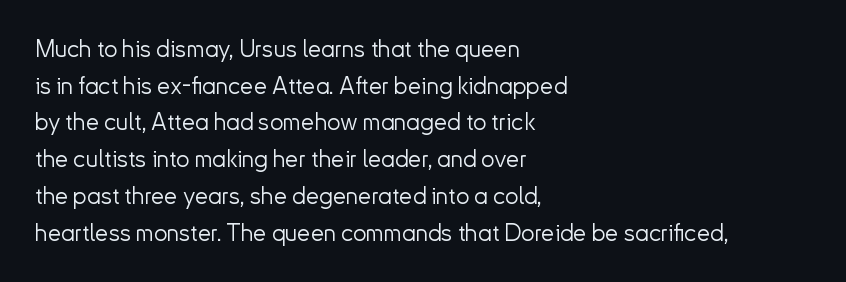
The image shows 24 px text type, upright; set left-aligned, normal line spacing (1.53x), normal letter spacing, not underlined.
